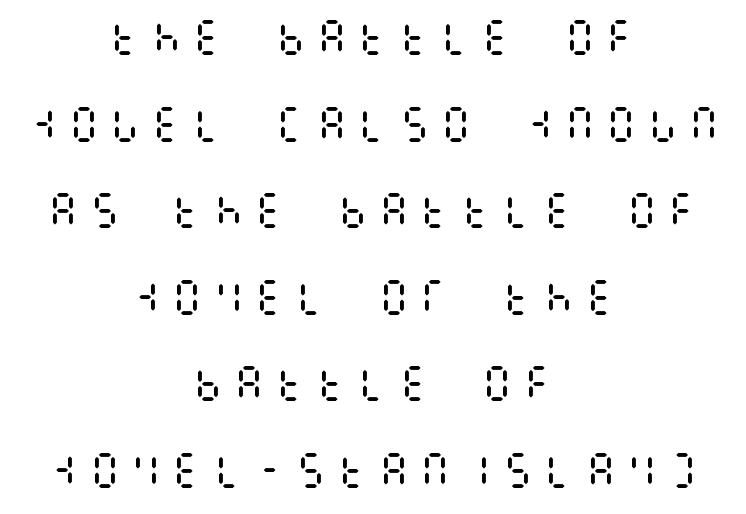
The image shows 39 px regular-weight, condensed type, upright; set centered, loose line spacing (2.22x), unusually wide letter spacing (+0.26 em), not underlined; medium stroke contrast and a large x-height.
